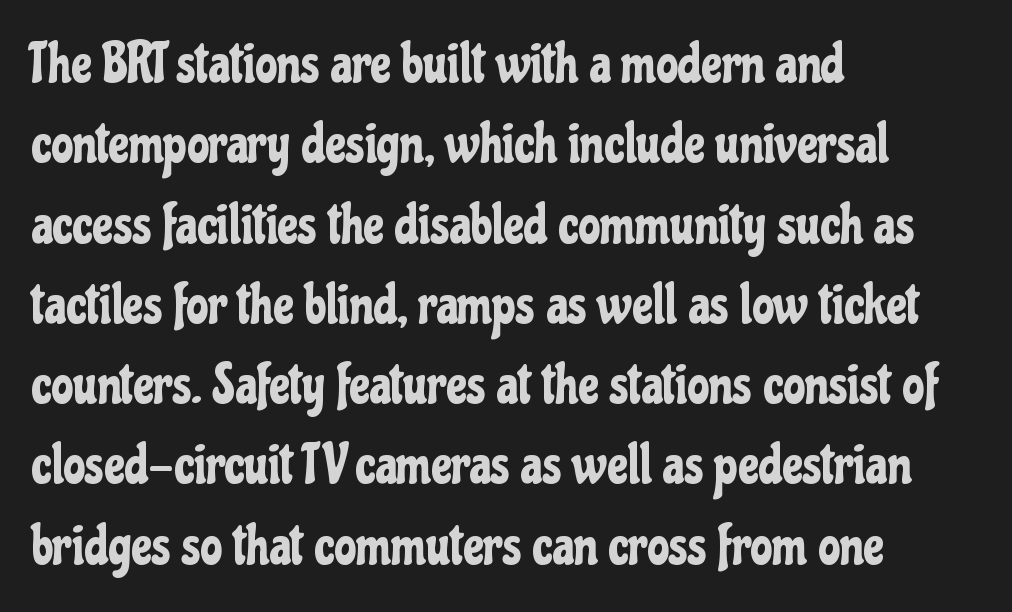
{"serif": "no", "italic": "no", "width": "condensed", "stroke_contrast": "low", "x_height": "medium", "monospaced": "no", "underline": "no", "align": "left", "line_spacing": "normal", "line_spacing_ratio": 1.46, "letter_spacing": "normal", "letter_spacing_em": 0.0, "glyph_px": 55}
